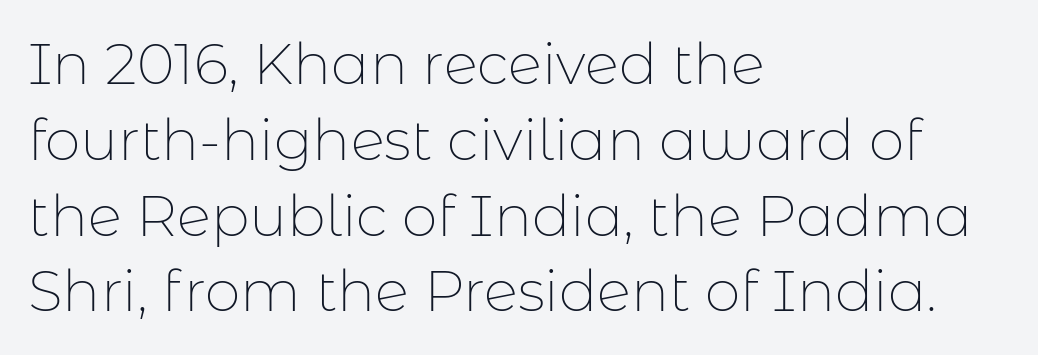
Q: Is the text bold? A: No.
Q: Is the text italic (slanted)? A: No, it is upright.
Q: Is the typeface a serif or a sans-serif typeface? A: Sans-serif.
Q: Is the text underlined? A: No.
Q: How is the paragraph aligned? A: Left-aligned.
Q: Is the spacing between letters normal or unusually wide? A: Normal.
Q: Is the spacing between lines tight, normal or loose? A: Normal.
Q: Width (condensed, normal, or wide)? A: Normal.
Q: Stroke contrast? A: Low.
Q: x-height? A: Medium.
Q: Monospaced? A: No.
